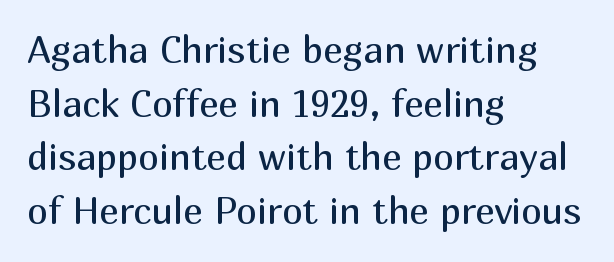
Heft: none added — not bold. The vertical gap from one line to the next is medium. Typeset ragged right — the left edge is the straight one. Note the varied advance widths — an 'i' is clearly narrower than an 'm'. Only glyphs here, with clear space below each row.
